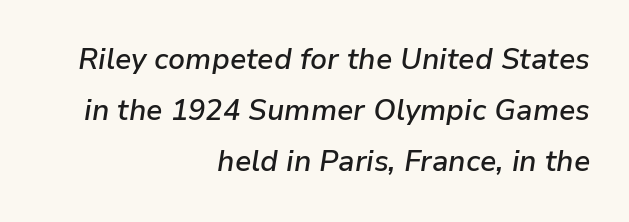
The image shows 29 px semibold type, italic (leaning right); set right-aligned, line spacing 1.76x, normal letter spacing, not underlined; low stroke contrast and a medium x-height.
